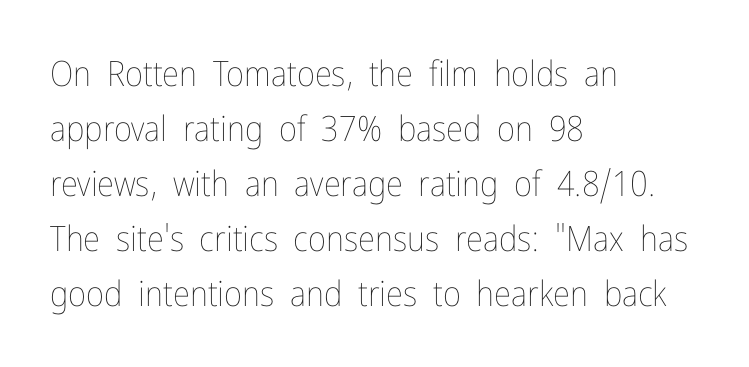
The image shows 35 px thin, condensed type, upright; set left-aligned, normal line spacing (1.57x), normal letter spacing, not underlined; low stroke contrast and a medium x-height.
